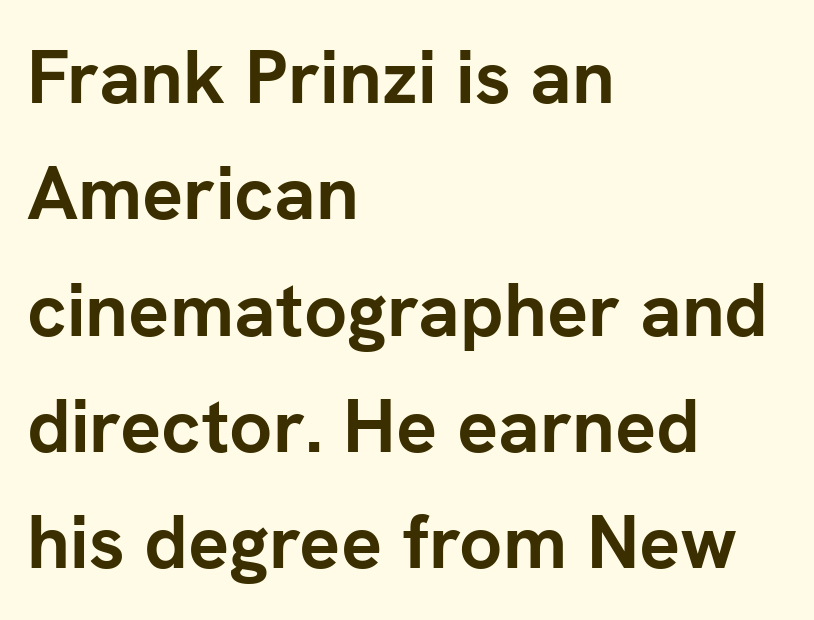
The image shows 76 px semibold sans-serif type, upright; set left-aligned, normal line spacing (1.53x), normal letter spacing, not underlined; low stroke contrast and a medium x-height.
